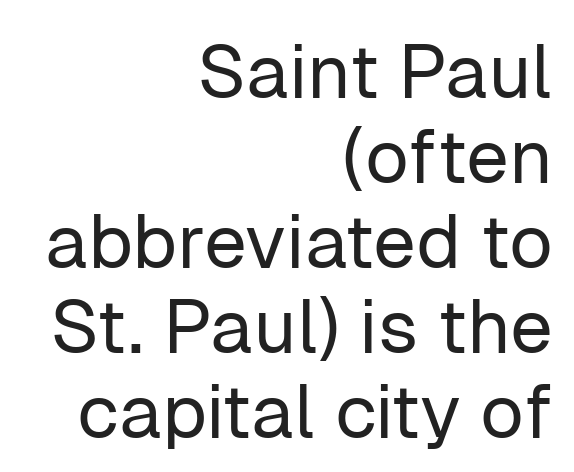
{"serif": "no", "italic": "no", "bold": "no", "weight": "regular", "width": "normal", "stroke_contrast": "low", "x_height": "medium", "monospaced": "no", "underline": "no", "align": "right", "line_spacing": "tight", "line_spacing_ratio": 1.12, "letter_spacing": "normal", "letter_spacing_em": 0.0, "glyph_px": 76}
